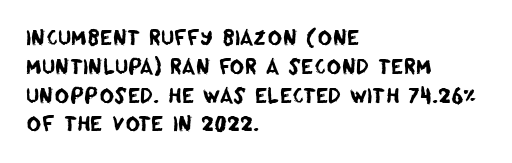
If you measured baseline to baseline, you'd find a middling distance. One-word summary of the alignment: left. Look at the tracking — it's just the regular setting, nothing added. The zone under the glyphs is completely vacant.
